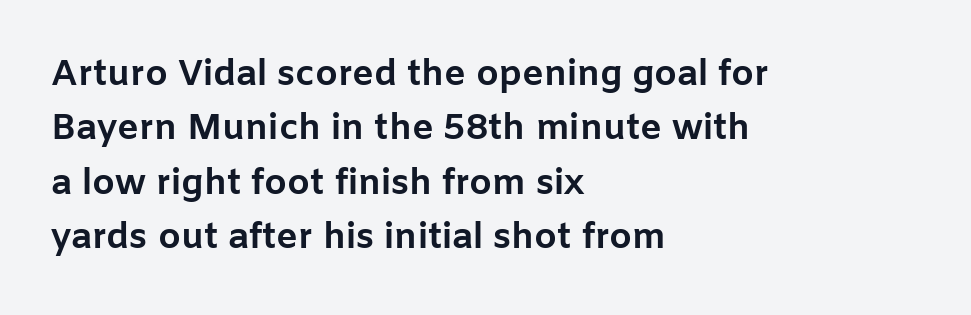
{"serif": "no", "italic": "no", "bold": "yes", "weight": "bold", "width": "normal", "stroke_contrast": "low", "x_height": "medium", "monospaced": "no", "underline": "no", "align": "left", "line_spacing": "normal", "line_spacing_ratio": 1.51, "letter_spacing": "normal", "letter_spacing_em": 0.0, "glyph_px": 36}
